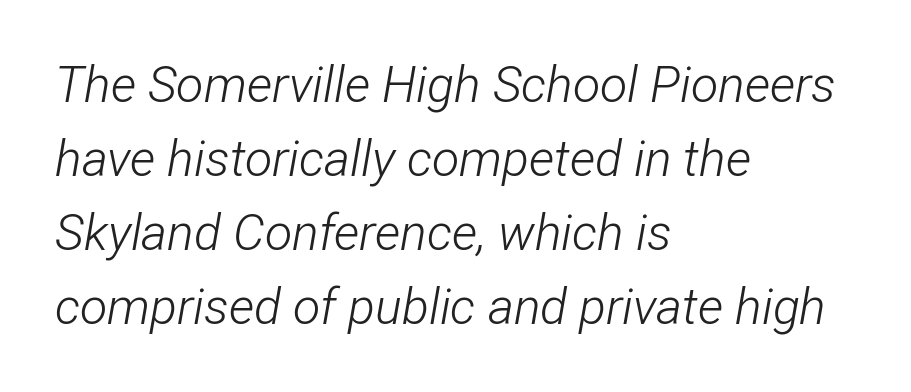
Q: Is the text bold? A: No.
Q: Is the text italic (slanted)? A: Yes, it leans right by about 12 degrees.
Q: Is the text underlined? A: No.
Q: How is the paragraph aligned? A: Left-aligned.
Q: Is the spacing between letters normal or unusually wide? A: Normal.
Q: Is the spacing between lines tight, normal or loose? A: Normal.
Q: Width (condensed, normal, or wide)? A: Condensed.
Q: Stroke contrast? A: Low.
Q: x-height? A: Medium.
Q: Monospaced? A: No.
